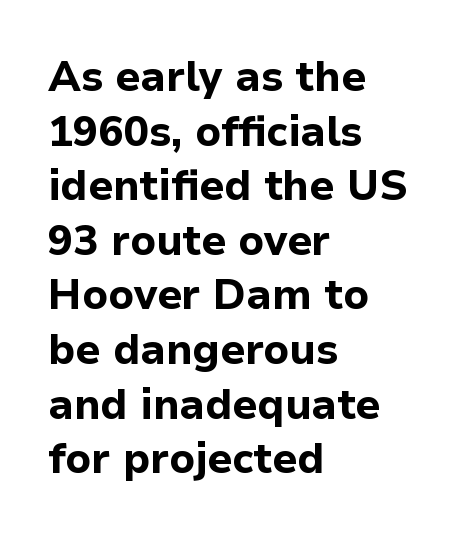
{"serif": "no", "italic": "no", "bold": "yes", "weight": "bold", "width": "normal", "stroke_contrast": "low", "x_height": "medium", "monospaced": "no", "underline": "no", "align": "left", "line_spacing": "normal", "line_spacing_ratio": 1.3, "letter_spacing": "normal", "letter_spacing_em": 0.0, "glyph_px": 42}
